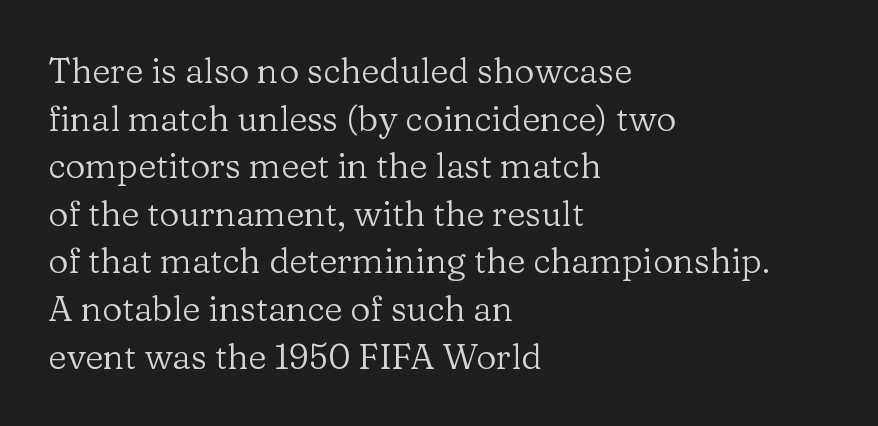
The letters carry serifs — small finishing strokes at the ends of their stems. Alignment: flush left. Nobody touched the tracking dial on this one. Rows of type keep a routine distance in the vertical direction. A typesetter would call this proportional, since set widths differ per character.
